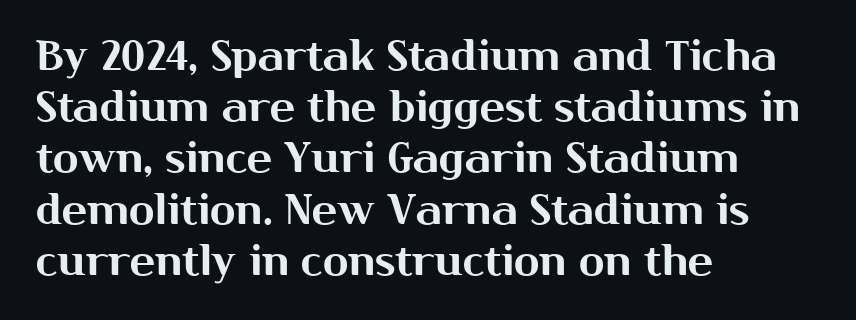
Nope, no serifs anywhere on these letters. The type sits square on the baseline with zero lean. A typesetter would call this proportional, since set widths differ per character. The passage shown has conventional tracking throughout.
